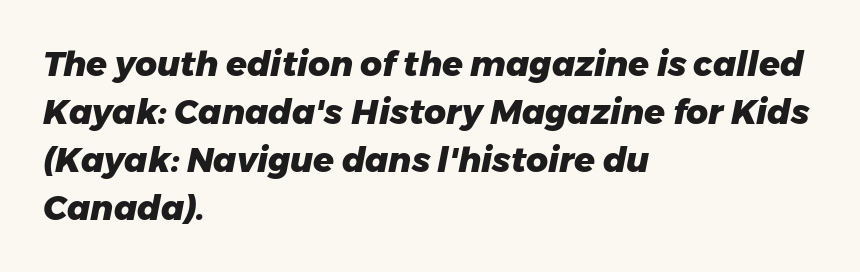
Q: Is the text bold? A: Yes.
Q: Is the text italic (slanted)? A: Yes, it leans right by about 11 degrees.
Q: Is the text underlined? A: No.
Q: How is the paragraph aligned? A: Left-aligned.
Q: Is the spacing between letters normal or unusually wide? A: Normal.
Q: Is the spacing between lines tight, normal or loose? A: Normal.
Q: Width (condensed, normal, or wide)? A: Normal.
Q: Stroke contrast? A: Low.
Q: x-height? A: Medium.
Q: Monospaced? A: No.
